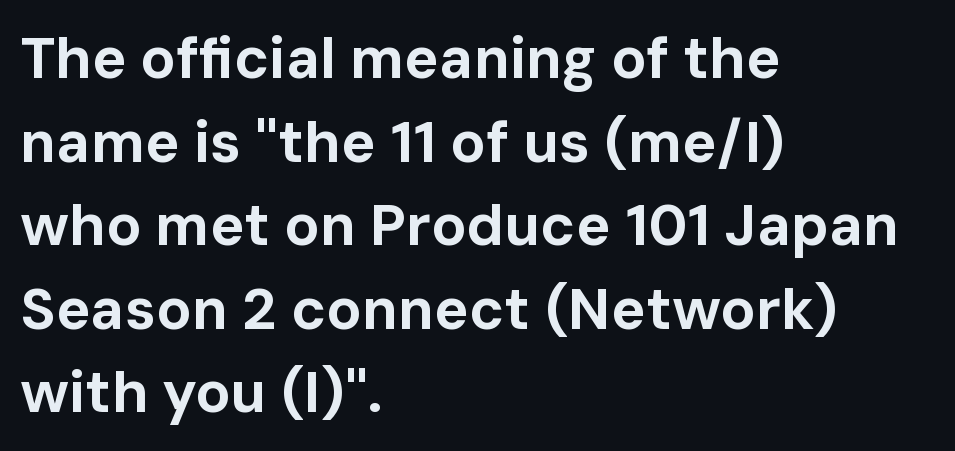
The passage shown is typed in a proportional face where columns would drift. This sample is left-justified, so line endings fall wherever the words run out. Tracking here is standard; glyphs follow each other at the usual distance. Compared with an ordinary text face, these strokes are far heavier — a full bold.
